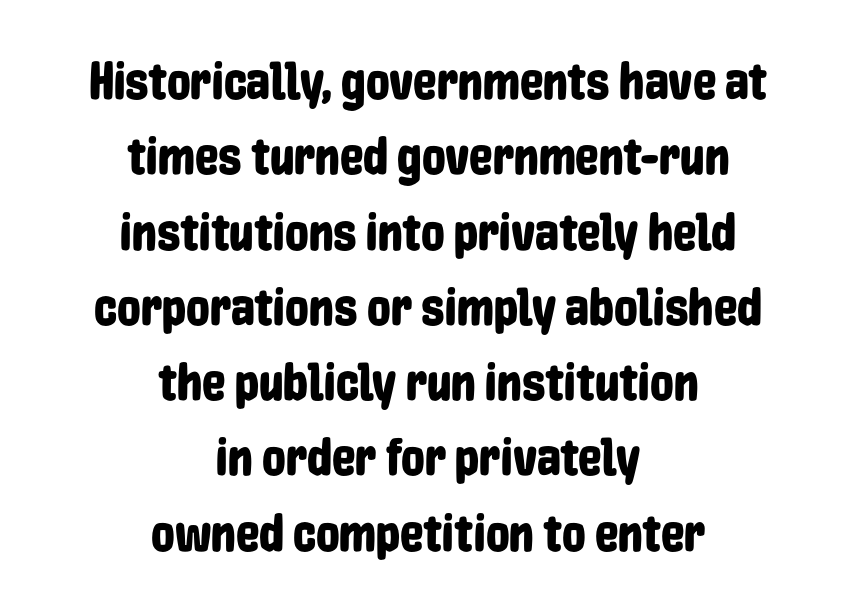
Q: Is the text italic (slanted)? A: No, it is upright.
Q: Is the typeface a serif or a sans-serif typeface? A: Sans-serif.
Q: Is the text underlined? A: No.
Q: How is the paragraph aligned? A: Centered.
Q: Is the spacing between letters normal or unusually wide? A: Normal.
Q: Is the spacing between lines tight, normal or loose? A: Normal.
Q: Width (condensed, normal, or wide)? A: Condensed.
Q: Stroke contrast? A: Low.
Q: x-height? A: Medium.
Q: Monospaced? A: No.
